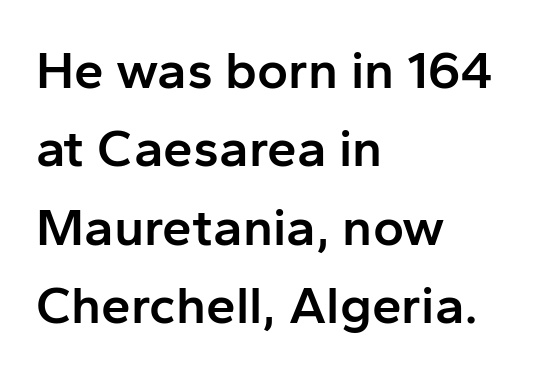
{"serif": "no", "italic": "no", "bold": "semi", "weight": "semibold", "width": "normal", "stroke_contrast": "low", "x_height": "medium", "monospaced": "no", "underline": "no", "align": "left", "line_spacing": "normal", "line_spacing_ratio": 1.48, "letter_spacing": "normal", "letter_spacing_em": 0.0, "glyph_px": 53}
